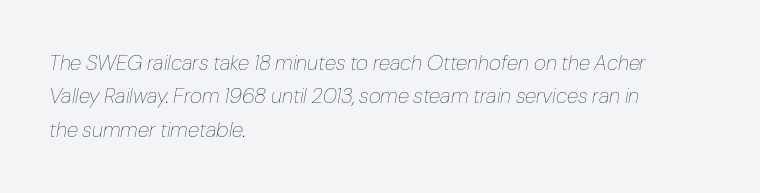
{"italic": "yes", "lean": "right", "slant_degrees": 10, "bold": "no", "underline": "no", "align": "left", "line_spacing": "normal", "line_spacing_ratio": 1.59, "letter_spacing": "normal", "letter_spacing_em": 0.0, "glyph_px": 21}
